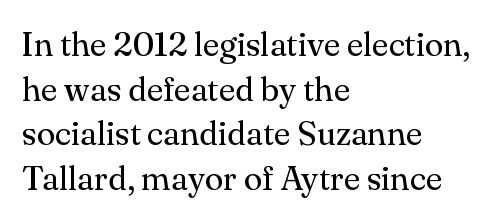
Q: Is the text bold? A: No.
Q: Is the text italic (slanted)? A: No, it is upright.
Q: Is the typeface a serif or a sans-serif typeface? A: Serif.
Q: Is the text underlined? A: No.
Q: How is the paragraph aligned? A: Left-aligned.
Q: Is the spacing between letters normal or unusually wide? A: Normal.
Q: Is the spacing between lines tight, normal or loose? A: Normal.
Q: Width (condensed, normal, or wide)? A: Normal.
Q: Stroke contrast? A: Medium.
Q: x-height? A: Small.
Q: Monospaced? A: No.
